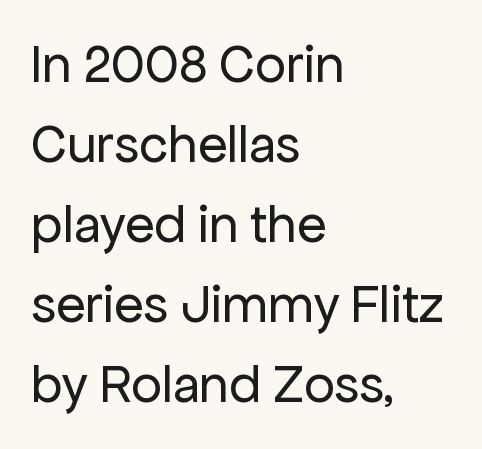
The image shows 54 px regular-weight sans-serif type, upright; set left-aligned, normal line spacing (1.48x), normal letter spacing, not underlined; low stroke contrast and a medium x-height.
